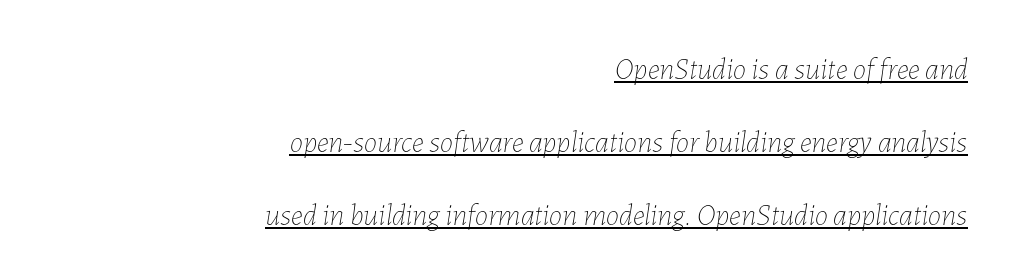
Q: Is the text bold? A: No.
Q: Is the text italic (slanted)? A: Yes, it leans right by about 7 degrees.
Q: Is the text underlined? A: Yes.
Q: How is the paragraph aligned? A: Right-aligned.
Q: Is the spacing between letters normal or unusually wide? A: Normal.
Q: Is the spacing between lines tight, normal or loose? A: Loose.
Q: Width (condensed, normal, or wide)? A: Normal.
Q: Stroke contrast? A: Low.
Q: x-height? A: Medium.
Q: Monospaced? A: No.
